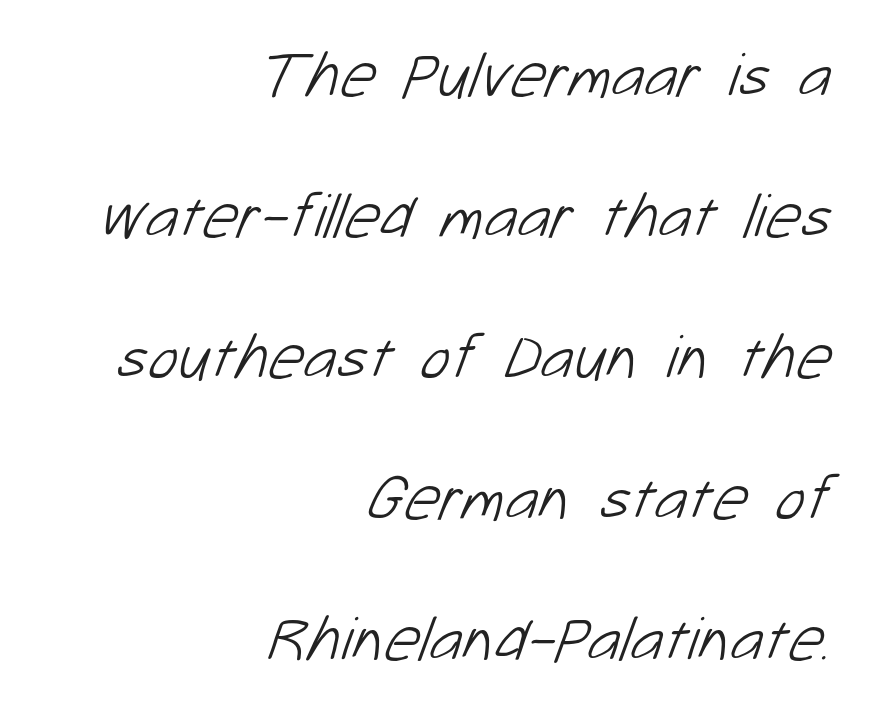
Q: Is the text bold? A: No.
Q: Is the typeface a serif or a sans-serif typeface? A: Sans-serif.
Q: Is the text underlined? A: No.
Q: How is the paragraph aligned? A: Right-aligned.
Q: Is the spacing between letters normal or unusually wide? A: Normal.
Q: Is the spacing between lines tight, normal or loose? A: Loose.
Q: Width (condensed, normal, or wide)? A: Normal.
Q: Stroke contrast? A: Low.
Q: x-height? A: Medium.
Q: Monospaced? A: No.
